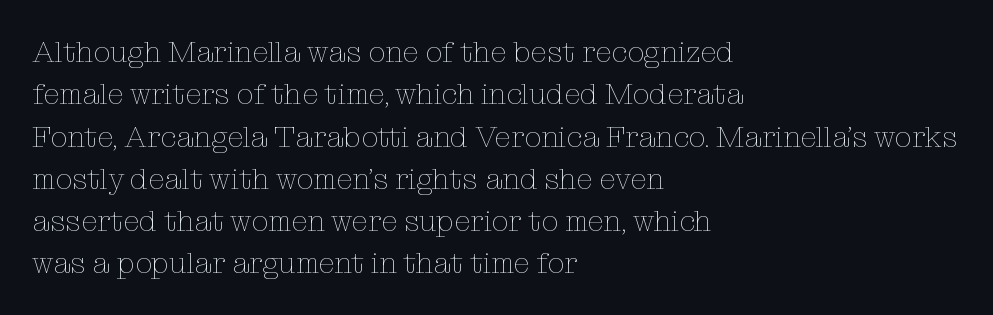
{"italic": "no", "bold": "no", "weight": "thin", "width": "normal", "stroke_contrast": "low", "x_height": "medium", "monospaced": "no", "underline": "no", "align": "left", "line_spacing": "normal", "line_spacing_ratio": 1.41, "letter_spacing": "normal", "letter_spacing_em": 0.0, "glyph_px": 30}
